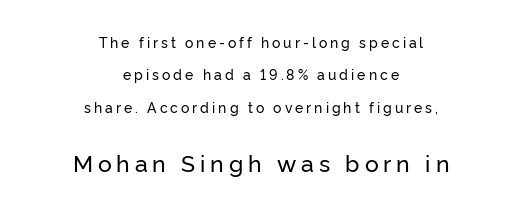
{"italic": "no", "underline": "no", "align": "center", "line_spacing": "loose", "line_spacing_ratio": 2.32, "letter_spacing": "wide", "letter_spacing_em": 0.21, "larger_block": "second", "size_ratio": 1.64, "glyph_px": 23}
